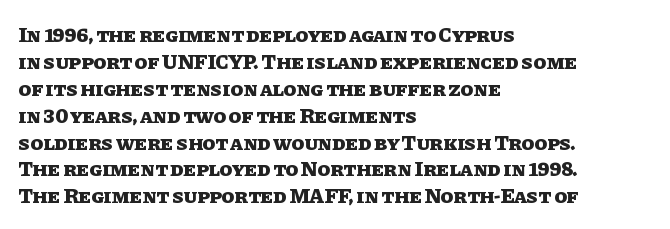
Q: Is the text bold? A: Yes.
Q: Is the text italic (slanted)? A: No, it is upright.
Q: Is the text underlined? A: No.
Q: How is the paragraph aligned? A: Left-aligned.
Q: Is the spacing between letters normal or unusually wide? A: Normal.
Q: Is the spacing between lines tight, normal or loose? A: Normal.
